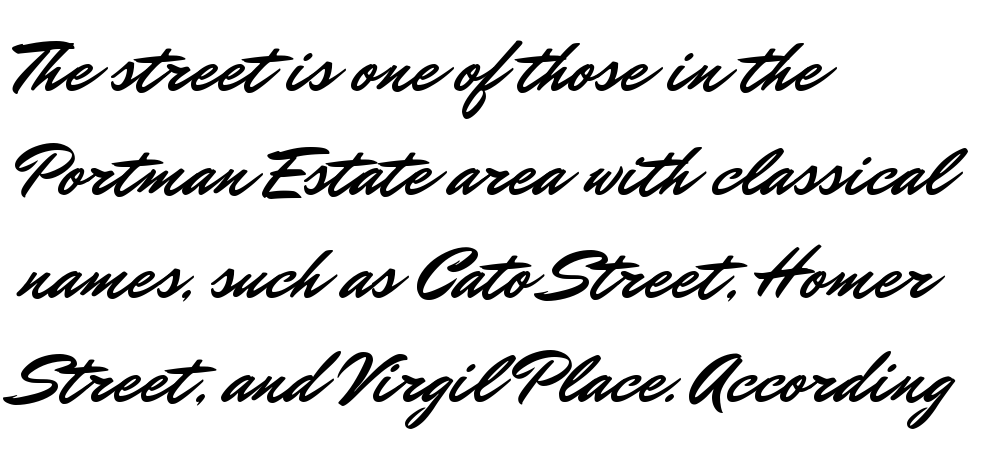
The image shows 74 px sans-serif type; set left-aligned, normal line spacing (1.4x), normal letter spacing, not underlined; low stroke contrast and a small x-height.
